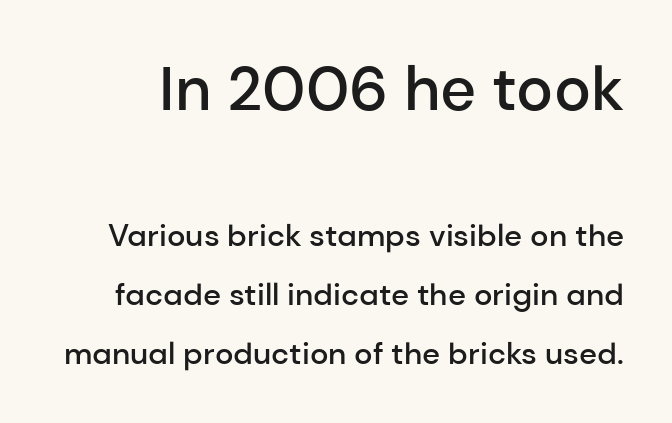
{"serif": "no", "italic": "no", "bold": "semi", "weight": "semibold", "width": "normal", "stroke_contrast": "low", "x_height": "medium", "monospaced": "no", "underline": "no", "line_spacing": "loose", "line_spacing_ratio": 1.9, "letter_spacing": "normal", "letter_spacing_em": 0.0, "larger_block": "first", "size_ratio": 2.0, "glyph_px": 62}
